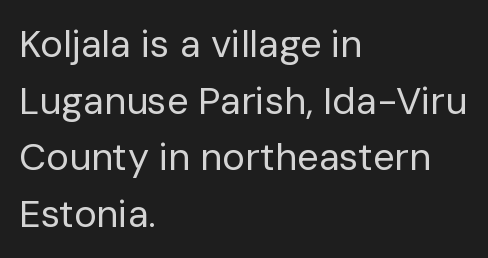
Q: Is the text bold? A: No.
Q: Is the text italic (slanted)? A: No, it is upright.
Q: Is the typeface a serif or a sans-serif typeface? A: Sans-serif.
Q: Is the text underlined? A: No.
Q: How is the paragraph aligned? A: Left-aligned.
Q: Is the spacing between letters normal or unusually wide? A: Normal.
Q: Is the spacing between lines tight, normal or loose? A: Normal.
Q: Width (condensed, normal, or wide)? A: Normal.
Q: Stroke contrast? A: Low.
Q: x-height? A: Medium.
Q: Monospaced? A: No.
